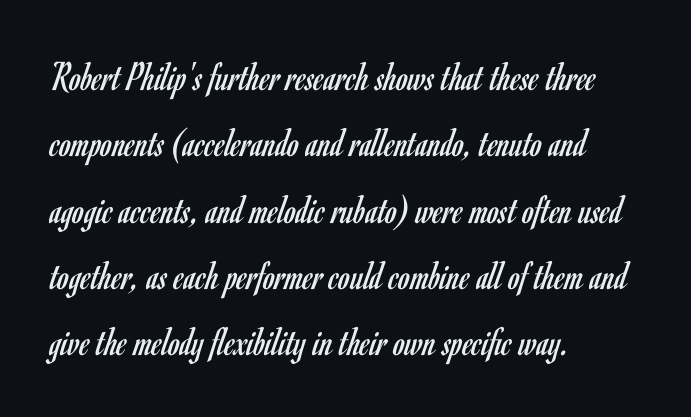
Q: Is the text bold? A: No.
Q: Is the text italic (slanted)? A: Yes.
Q: Is the typeface a serif or a sans-serif typeface? A: Sans-serif.
Q: Is the text underlined? A: No.
Q: How is the paragraph aligned? A: Left-aligned.
Q: Is the spacing between letters normal or unusually wide? A: Normal.
Q: Is the spacing between lines tight, normal or loose? A: Normal.
Q: Width (condensed, normal, or wide)? A: Condensed.
Q: Stroke contrast? A: Low.
Q: x-height? A: Small.
Q: Monospaced? A: No.
